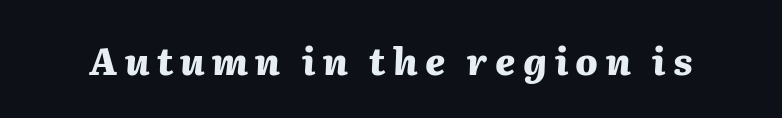
{"italic": "yes", "lean": "right", "slant_degrees": 2, "bold": "yes", "weight": "heavy", "width": "normal", "stroke_contrast": "medium", "x_height": "medium", "monospaced": "no", "underline": "no", "letter_spacing": "wide", "letter_spacing_em": 0.2, "glyph_px": 37}
